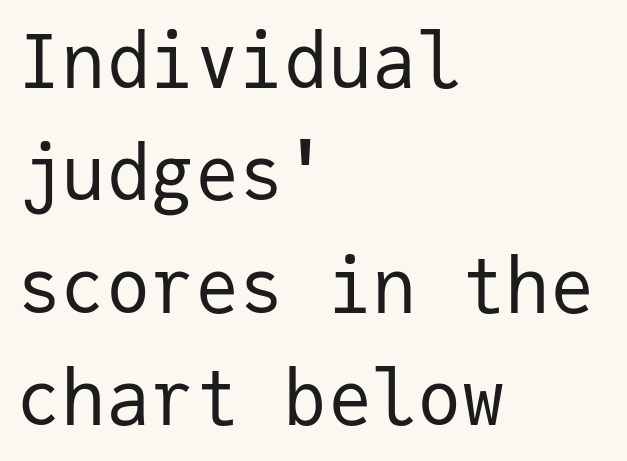
Q: Is the text bold? A: No.
Q: Is the text italic (slanted)? A: No, it is upright.
Q: Is the typeface a serif or a sans-serif typeface? A: Sans-serif.
Q: Is the text underlined? A: No.
Q: How is the paragraph aligned? A: Left-aligned.
Q: Is the spacing between letters normal or unusually wide? A: Normal.
Q: Is the spacing between lines tight, normal or loose? A: Normal.
Q: Width (condensed, normal, or wide)? A: Normal.
Q: Stroke contrast? A: Low.
Q: x-height? A: Medium.
Q: Monospaced? A: Yes.
